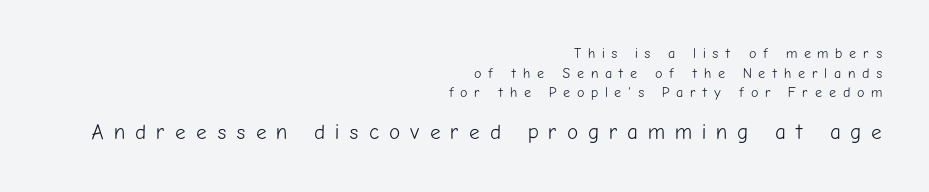
{"italic": "no", "bold": "no", "underline": "no", "align": "right", "line_spacing": "normal", "line_spacing_ratio": 1.4, "letter_spacing": "wide", "letter_spacing_em": 0.47, "larger_block": "second", "size_ratio": 1.5, "glyph_px": 21}
